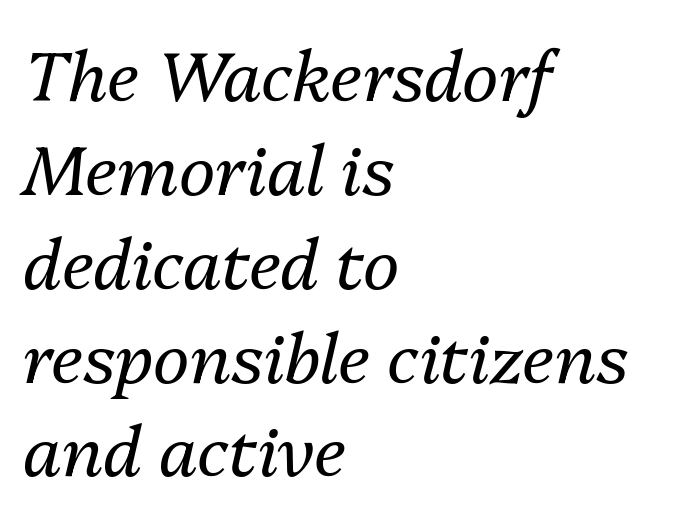
The image shows 69 px regular-weight type, italic (leaning right); set left-aligned, normal line spacing (1.36x), normal letter spacing, not underlined; medium stroke contrast and a medium x-height.
